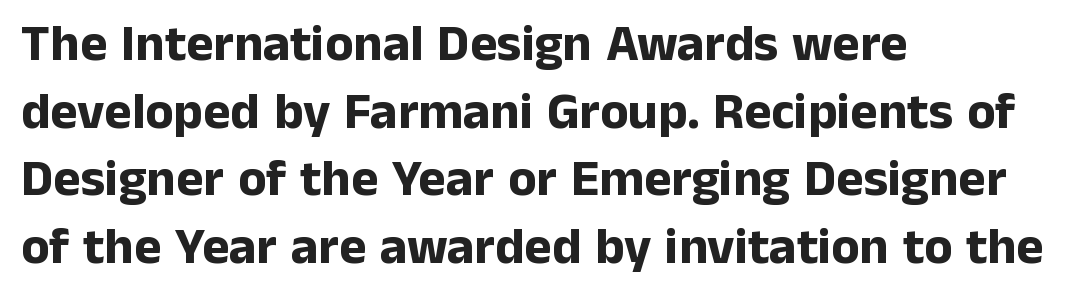
The font's upright variant was chosen for this text. This sample uses plain, unmodified letter spacing. These lines carry a lot of weight — the face is fully bold. A typesetter would label this face a sans.
